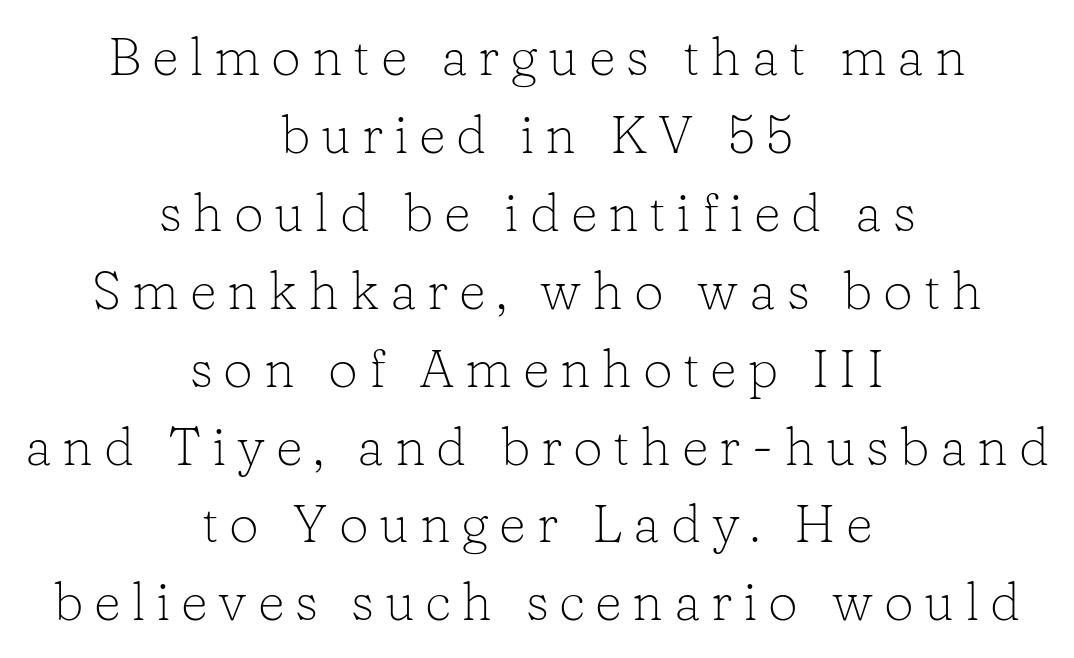
Q: Is the text bold? A: No.
Q: Is the text italic (slanted)? A: No, it is upright.
Q: Is the typeface a serif or a sans-serif typeface? A: Serif.
Q: Is the text underlined? A: No.
Q: How is the paragraph aligned? A: Centered.
Q: Is the spacing between letters normal or unusually wide? A: Unusually wide.
Q: Is the spacing between lines tight, normal or loose? A: Normal.
Q: Width (condensed, normal, or wide)? A: Normal.
Q: Stroke contrast? A: Low.
Q: x-height? A: Medium.
Q: Monospaced? A: No.
